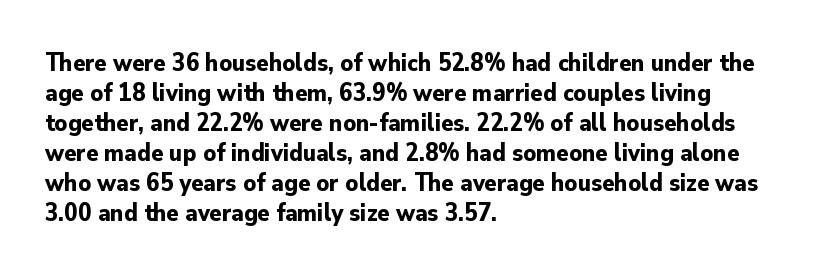
{"italic": "no", "bold": "yes", "underline": "no", "align": "left", "line_spacing_ratio": 1.2, "letter_spacing": "normal", "letter_spacing_em": 0.0, "glyph_px": 25}
